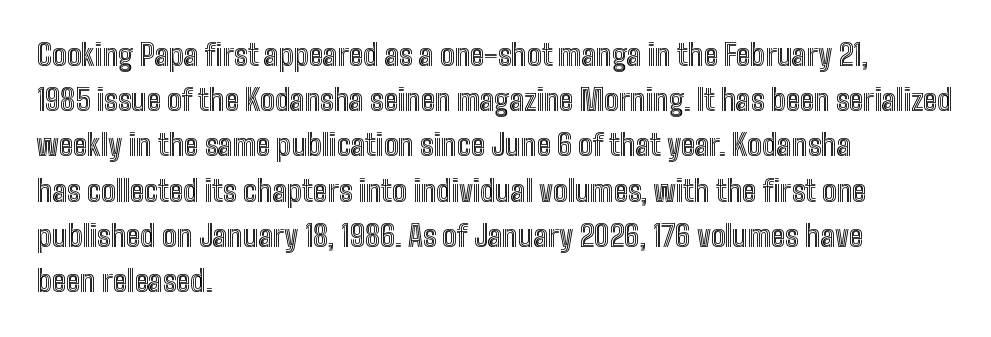
{"italic": "no", "width": "condensed", "x_height": "medium", "monospaced": "no", "underline": "no", "align": "left", "line_spacing": "normal", "line_spacing_ratio": 1.56, "letter_spacing": "normal", "letter_spacing_em": 0.0, "glyph_px": 29}
